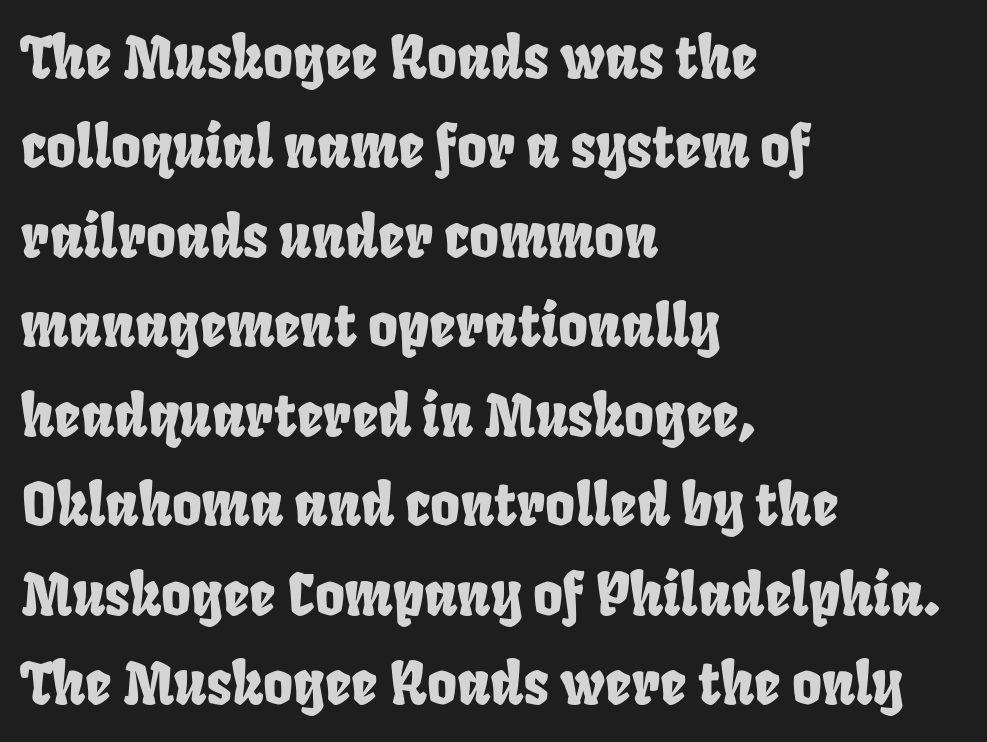
Q: Is the typeface a serif or a sans-serif typeface? A: Sans-serif.
Q: Is the text underlined? A: No.
Q: How is the paragraph aligned? A: Left-aligned.
Q: Is the spacing between letters normal or unusually wide? A: Normal.
Q: Is the spacing between lines tight, normal or loose? A: Normal.
Q: Width (condensed, normal, or wide)? A: Condensed.
Q: Stroke contrast? A: Low.
Q: x-height? A: Large.
Q: Monospaced? A: No.
